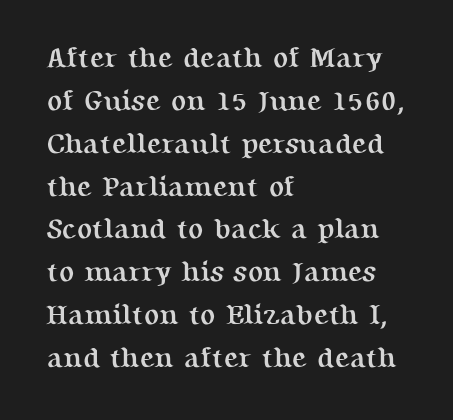
Any mark beneath the type? The region is blank. Words appear dense and cohesive because spacing is normal. Typographic density is high because the face is bold. These lines are composed in type with serifs. These lines stack with their left ends in a neat column. Tall strokes in this sample are plumb rather than angled.
